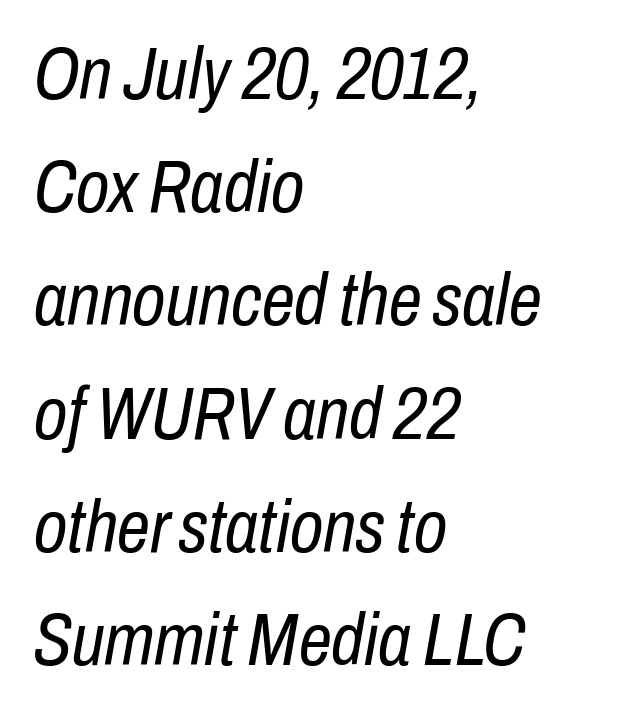
The image shows 74 px regular-weight, condensed type, italic (leaning right); set left-aligned, normal line spacing (1.53x), normal letter spacing, not underlined; low stroke contrast and a medium x-height.
